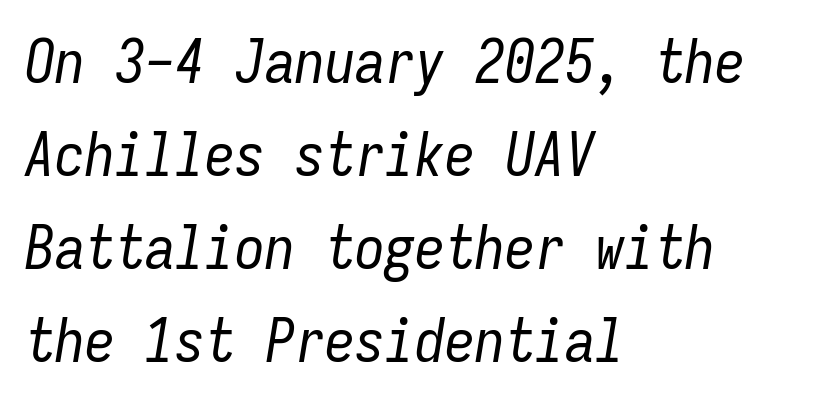
The image shows 60 px regular-weight, condensed type, italic (leaning right), monospaced; set left-aligned, normal line spacing (1.55x), normal letter spacing, not underlined; low stroke contrast and a medium x-height.
